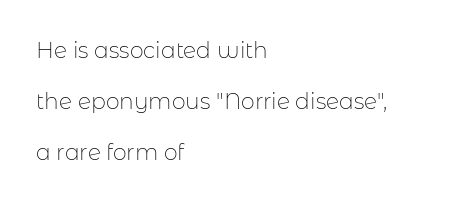
The typesetter chose a ragged-right arrangement here. A quiet, ordinary-to-light weight characterises the typeface. Quick note: not italic, upright. This block would shrink considerably if given ordinary leading; it's expanded now.
